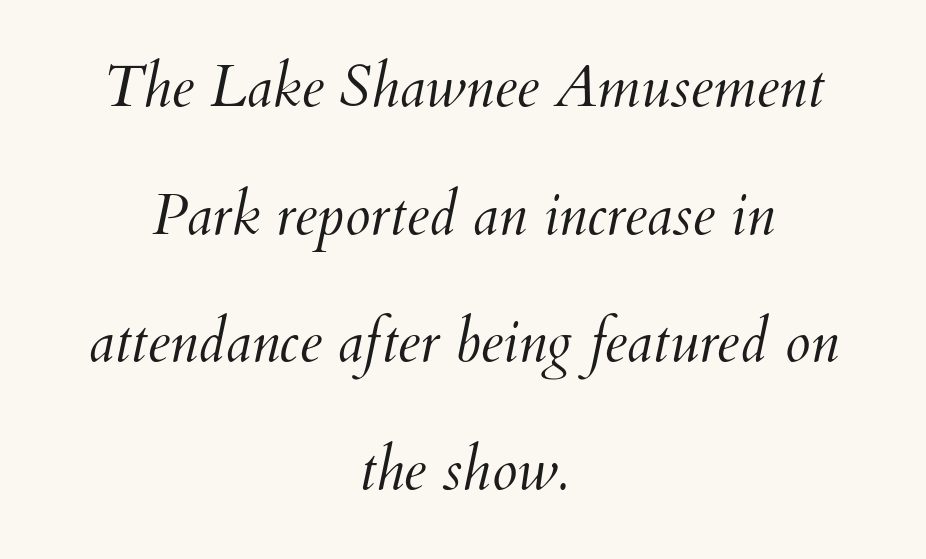
Q: Is the text bold? A: No.
Q: Is the text italic (slanted)? A: Yes, it leans right by about 12 degrees.
Q: Is the text underlined? A: No.
Q: How is the paragraph aligned? A: Centered.
Q: Is the spacing between letters normal or unusually wide? A: Normal.
Q: Is the spacing between lines tight, normal or loose? A: Loose.
Q: Width (condensed, normal, or wide)? A: Normal.
Q: Stroke contrast? A: Medium.
Q: x-height? A: Small.
Q: Monospaced? A: No.
